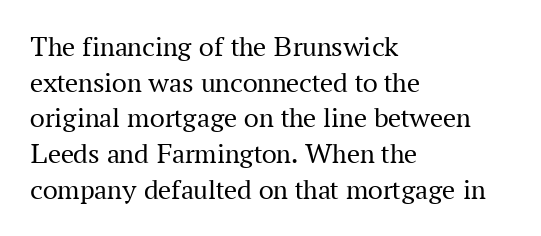
The type is set solid horizontally, with unmodified tracking. Is this a heavy cut? Hardly; it is regular or lighter. You can tell from the footed stems that serif type was used. Clear beneath every line of the passage. The paragraph has a hard left edge and a soft right edge.
